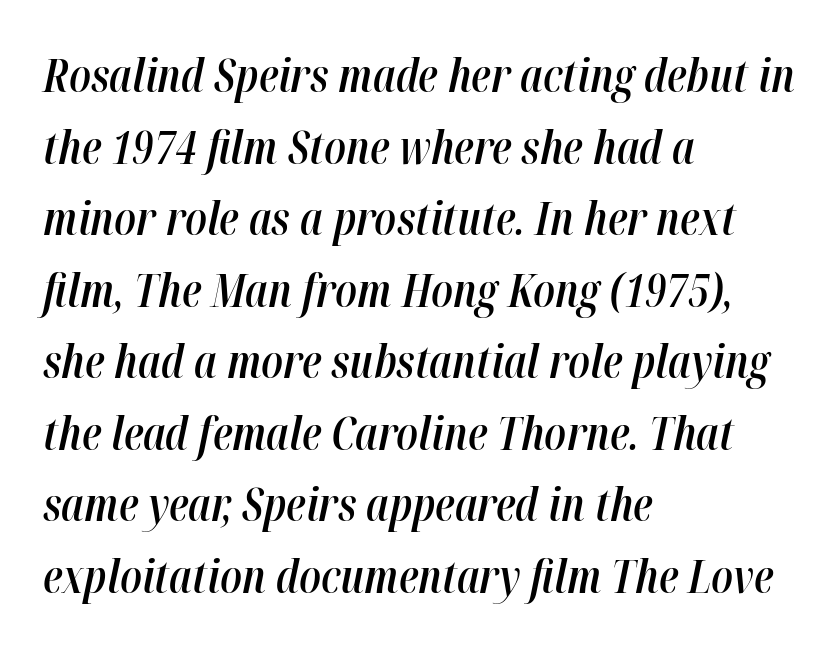
{"italic": "yes", "lean": "right", "slant_degrees": 12, "bold": "semi", "weight": "semibold", "width": "condensed", "stroke_contrast": "high", "x_height": "medium", "monospaced": "no", "underline": "no", "align": "left", "line_spacing": "normal", "line_spacing_ratio": 1.59, "letter_spacing": "normal", "letter_spacing_em": 0.0, "glyph_px": 45}
